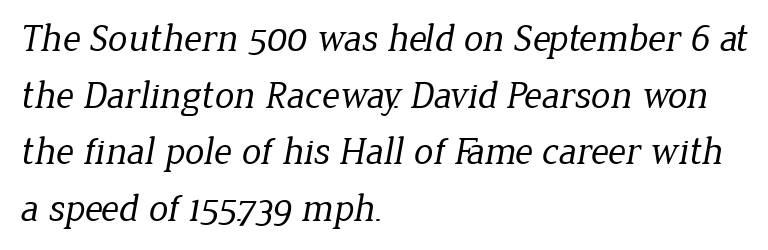
The image shows 39 px regular-weight serif type; set left-aligned, normal line spacing (1.45x), normal letter spacing, not underlined; low stroke contrast and a medium x-height.
